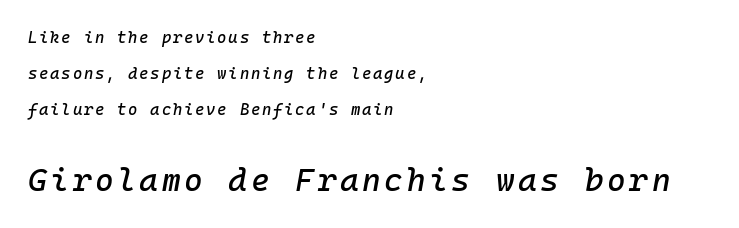
{"italic": "yes", "lean": "right", "slant_degrees": 10, "width": "normal", "stroke_contrast": "low", "x_height": "medium", "monospaced": "yes", "underline": "no", "align": "left", "line_spacing": "loose", "line_spacing_ratio": 2.24, "larger_block": "second", "size_ratio": 2.0, "glyph_px": 32}
